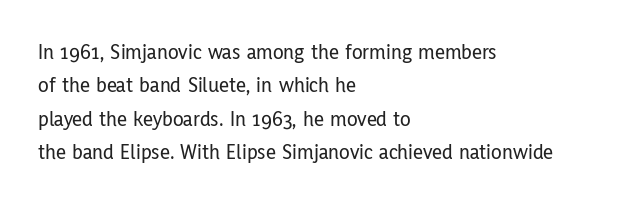
The image shows 22 px text type, upright; set left-aligned, normal line spacing (1.52x), normal letter spacing, not underlined.
